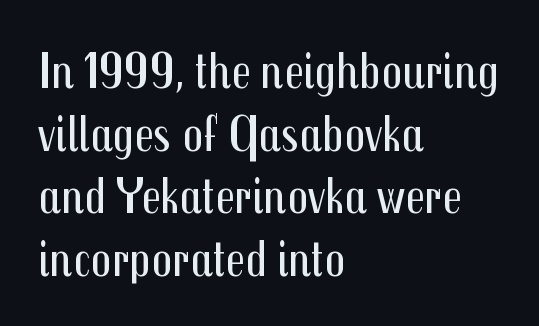
The image shows 51 px regular-weight, condensed sans-serif type, upright; set left-aligned, line spacing 1.23x, normal letter spacing, not underlined; medium stroke contrast and a medium x-height.
